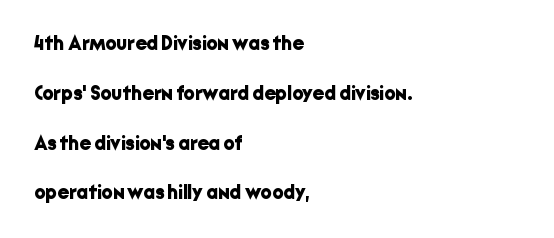
Q: Is the text bold? A: Yes.
Q: Is the text italic (slanted)? A: No, it is upright.
Q: Is the text underlined? A: No.
Q: How is the paragraph aligned? A: Left-aligned.
Q: Is the spacing between letters normal or unusually wide? A: Normal.
Q: Is the spacing between lines tight, normal or loose? A: Loose.
